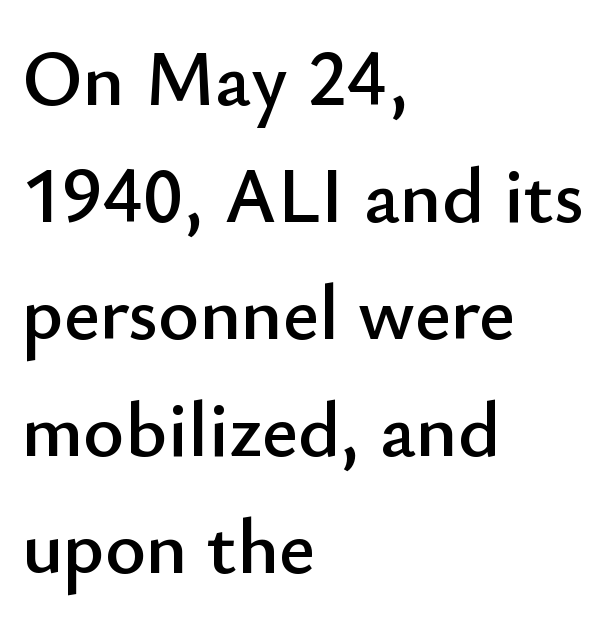
The face used here is proportionally spaced, like ordinary book or web type. The ragged edge is on the right, which tells us the setting is flush left. Vertical strokes here are truly vertical. The string is rendered with underlining switched off. These lines keep a tight, regular rhythm from letter to letter.
